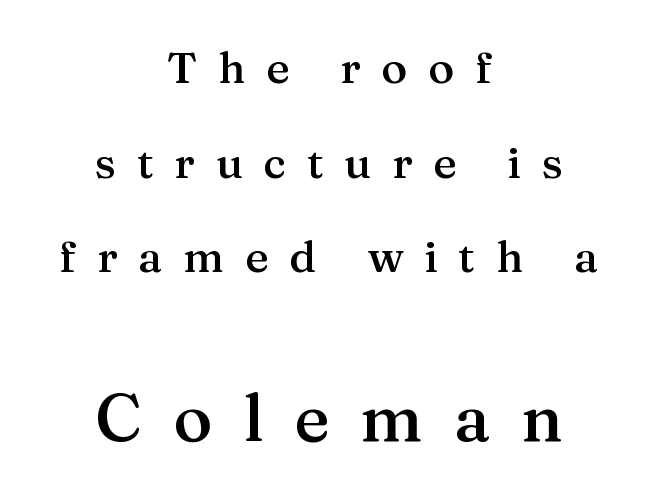
The image shows 66 px semibold serif type, upright; set centered, loose line spacing (2.15x), unusually wide letter spacing (+0.47 em), not underlined; the second (bottom) block is 1.5x larger; medium stroke contrast and a medium x-height.
